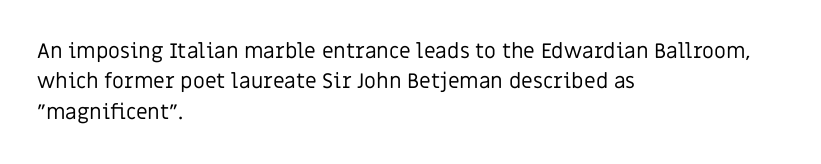
Letter spacing: default. Ink coverage per letter is moderate at most. The rag falls on the right side of this text block. Descenders are the only things crossing below the line. This block has exactly the height ordinary leading produces. This is the regular roman posture of the typeface.
